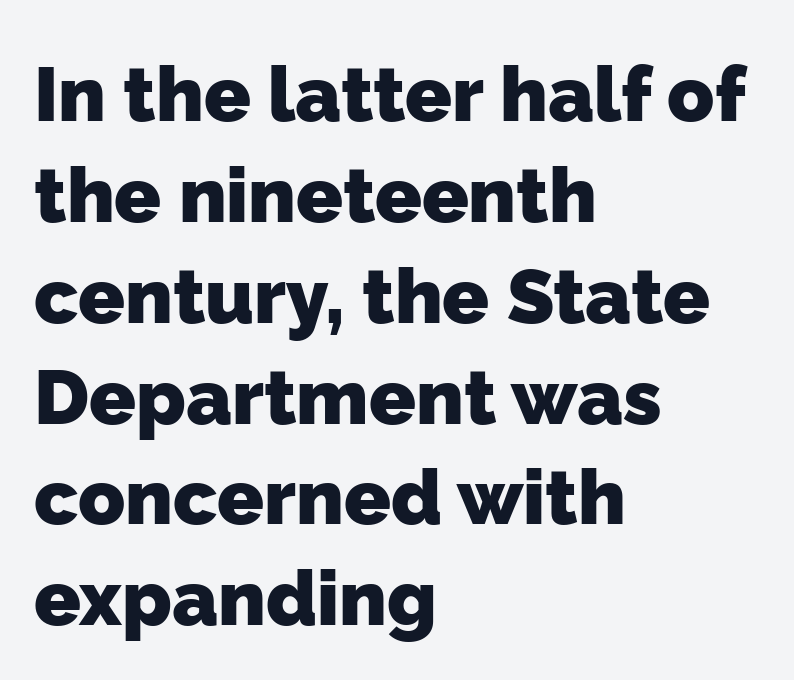
{"serif": "no", "bold": "yes", "weight": "heavy", "width": "normal", "stroke_contrast": "low", "x_height": "medium", "monospaced": "no", "underline": "no", "align": "left", "line_spacing": "normal", "line_spacing_ratio": 1.31, "letter_spacing": "normal", "letter_spacing_em": 0.0, "glyph_px": 77}
